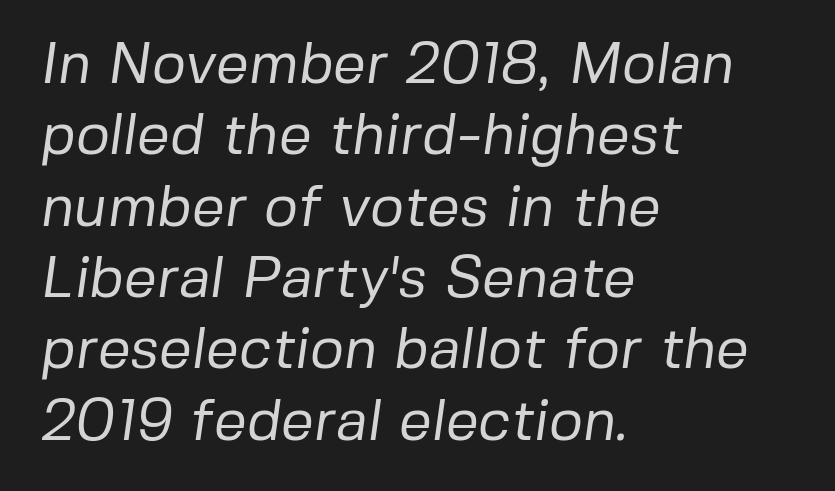
Check the space under the baseline: it is left empty. The passage shown is typed in a proportional face where columns would drift. The typesetting does not lean heavy: it is not bold. A student would call this left alignment; a typographer would say flush left, rag right.
